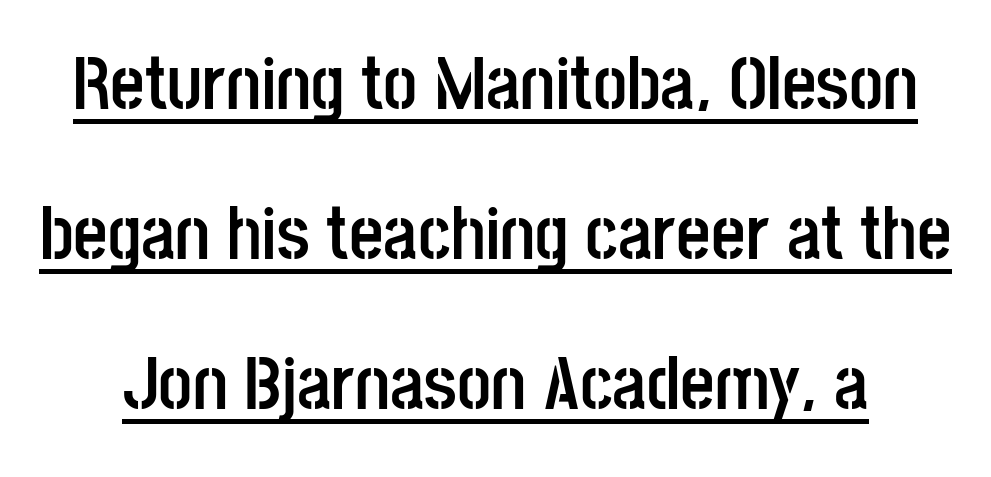
Loosely led — the rows are spread out. Thick stems and heavy bowls — unmistakably bold. Between one letter and the next there's only the usual sliver of space. This sample carries an underscore along the baseline area.
